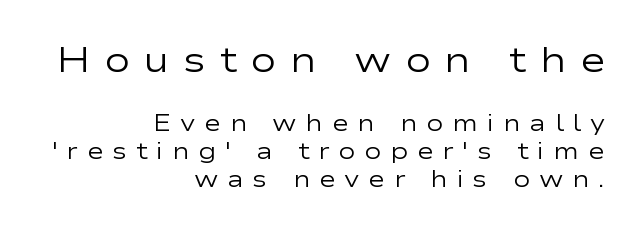
Letterform terminals end flat and unadorned throughout the passage. You could not count columns in this text — the font is proportionally spaced. The passage shown begins with its larger block and ends with its smaller one. This is roman type, the default non-slanted kind. The foot of each line stays bare and open.
